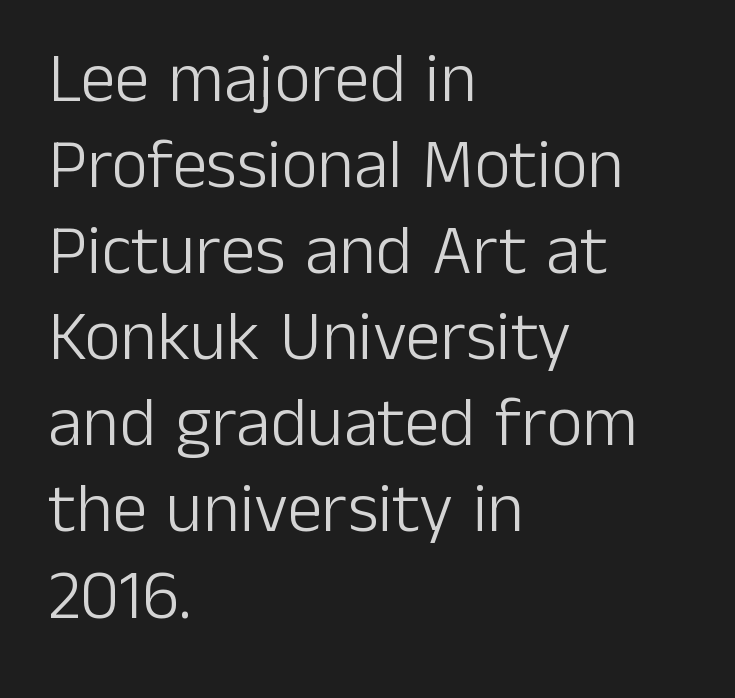
Has an underline been added? It has not. This rendering employs a face without finishing strokes, i.e., a sans-serif. Horizontally, the lines are justified to the leading edge only. These lines are rendered in a variable-pitch font.
